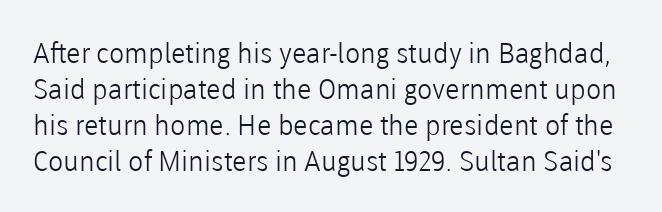
Q: Is the text bold? A: No.
Q: Is the text italic (slanted)? A: No, it is upright.
Q: Is the typeface a serif or a sans-serif typeface? A: Sans-serif.
Q: Is the text underlined? A: No.
Q: Is the spacing between letters normal or unusually wide? A: Normal.
Q: Is the spacing between lines tight, normal or loose? A: Normal.
Q: Width (condensed, normal, or wide)? A: Normal.
Q: Stroke contrast? A: Low.
Q: x-height? A: Medium.
Q: Monospaced? A: No.
